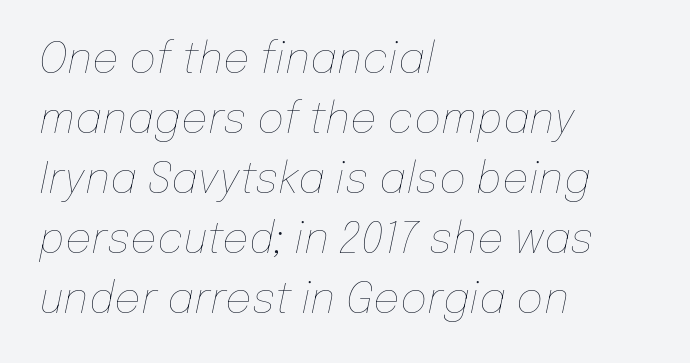
Q: Is the text bold? A: No.
Q: Is the text italic (slanted)? A: Yes, it leans right by about 12 degrees.
Q: Is the text underlined? A: No.
Q: How is the paragraph aligned? A: Left-aligned.
Q: Is the spacing between letters normal or unusually wide? A: Normal.
Q: Is the spacing between lines tight, normal or loose? A: Normal.
Q: Width (condensed, normal, or wide)? A: Normal.
Q: Stroke contrast? A: Low.
Q: x-height? A: Medium.
Q: Monospaced? A: No.
